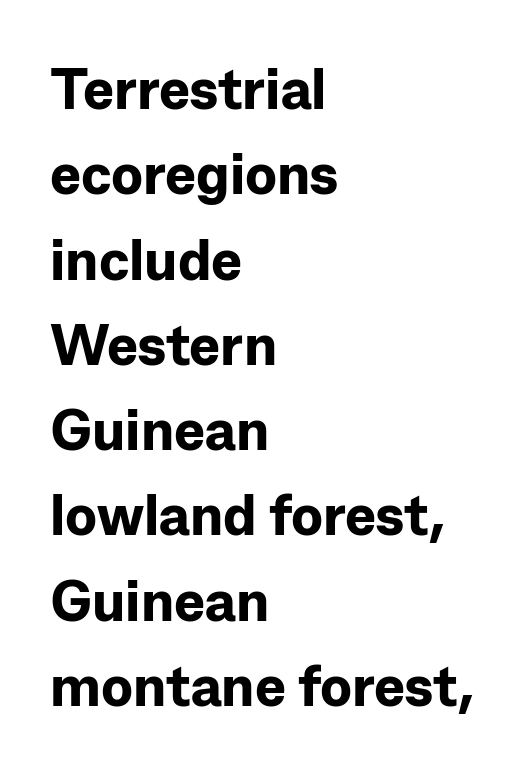
The image shows 58 px bold sans-serif type, upright; set left-aligned, normal line spacing (1.47x), normal letter spacing, not underlined; low stroke contrast and a medium x-height.
